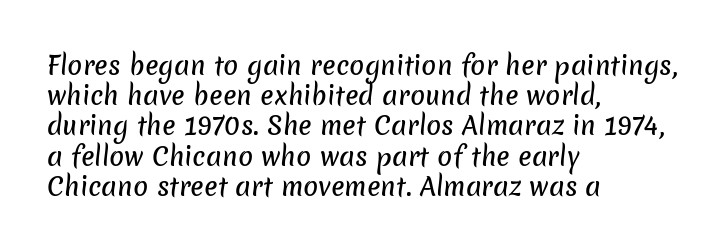
{"underline": "no", "align": "left", "line_spacing_ratio": 1.21, "letter_spacing": "normal", "letter_spacing_em": 0.0, "glyph_px": 25}
